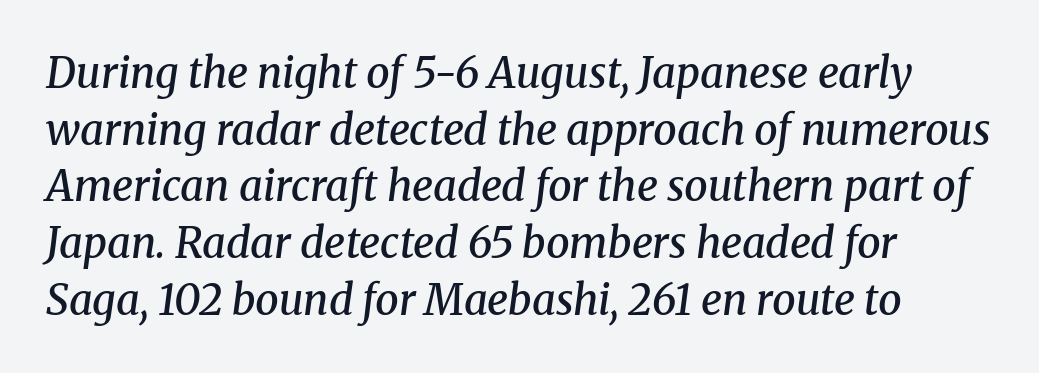
The image shows 42 px semibold serif type, italic (leaning right); set left-aligned, normal line spacing (1.35x), normal letter spacing, not underlined; medium stroke contrast and a medium x-height.
